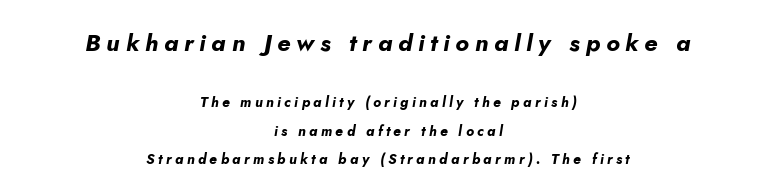
Thick stems and heavy bowls — unmistakably bold. Rule under the text: the space is simply empty. Leftover space on each line is divided equally before and after the words. The lettering tilts uniformly, giving the passage an italic look. Two sizes are in play, and the larger belongs to the first block.
